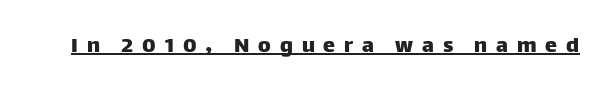
Emphasis is given by a line drawn under the lettering. Quick note: not italic, upright. Look at the tracking — it's clearly loosened, letters drifting apart.
